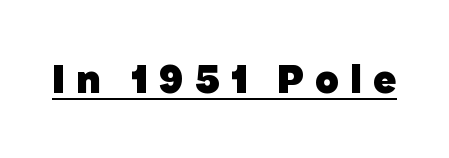
Looks like someone drew a line under every word here. Students, note that the glyphs here are deliberately spaced far apart. The rendering uses natural spacing where letterforms have individual widths. Heavy, bold letterforms.
